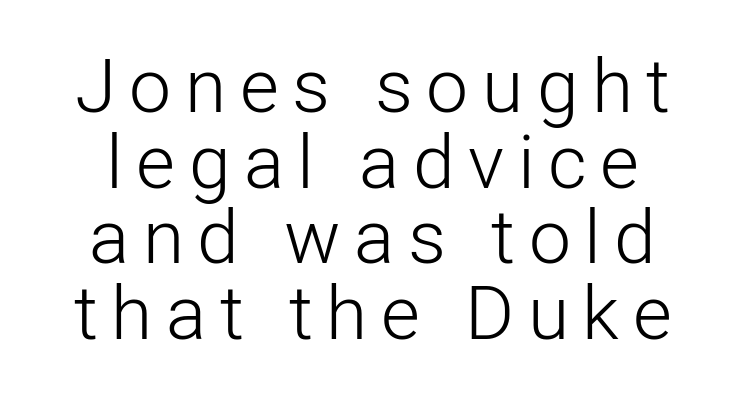
The image shows 75 px light sans-serif type, upright; set tight line spacing (1.01x), not underlined; low stroke contrast and a medium x-height.
